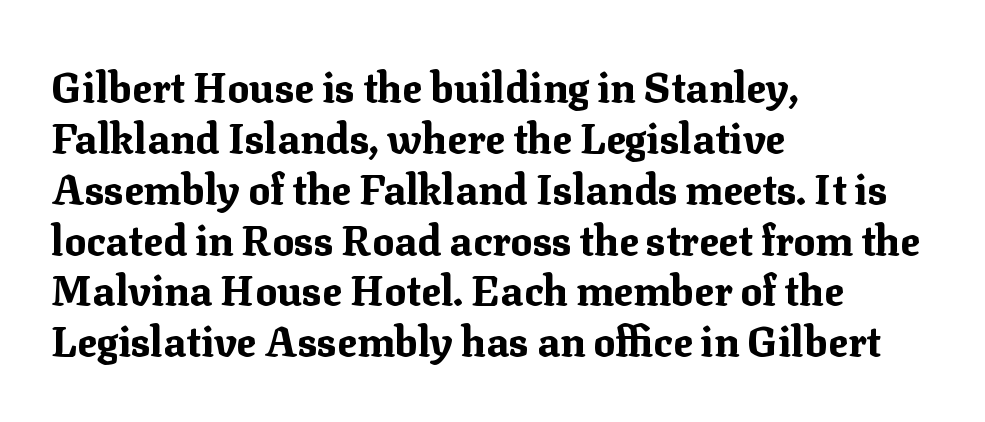
Typesetter's note: full bold, strokes at maximum text heaviness. The compositor pushed each line to the left boundary. These lines were composed using upright roman letters. What kind of face is this? One with serifs.
